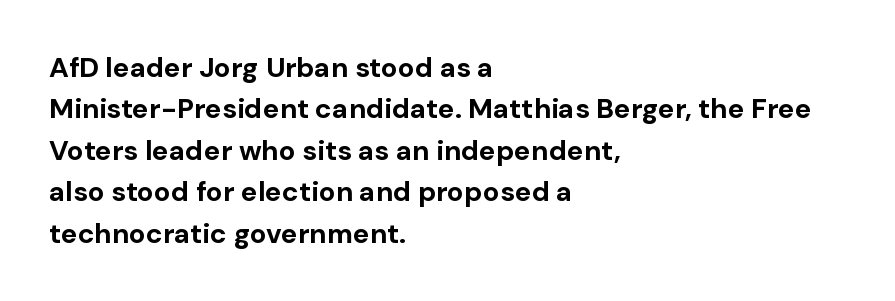
The image shows 28 px bold sans-serif type, upright; set left-aligned, normal line spacing (1.48x), normal letter spacing, not underlined; low stroke contrast and a medium x-height.
